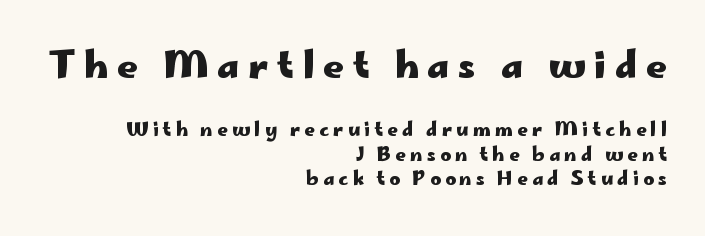
Unlike a traditional serif, this face leaves its strokes unadorned. Which chunk is bigger? The first one — the top block dwarfs the bottom. Just letters on the line, the space beneath them empty. Notice how the stems are strictly vertical — no italics here. Alignment: flush right.
